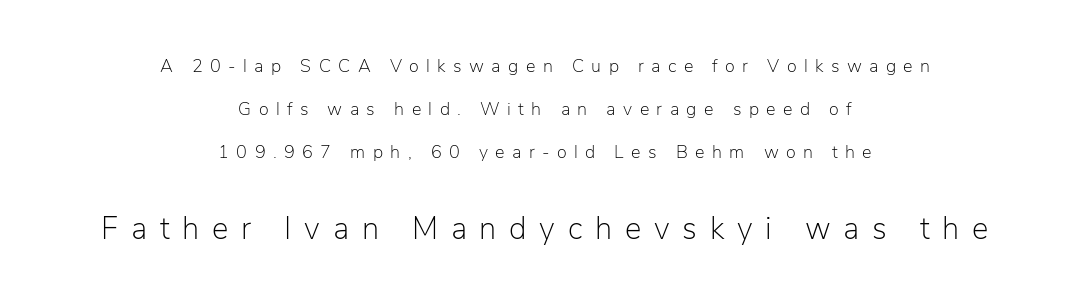
The font's upright variant was chosen for this text. The letters look calm and open, with moderate or lighter stems. You get the small type first, then a jump to larger type. Airy leading.
